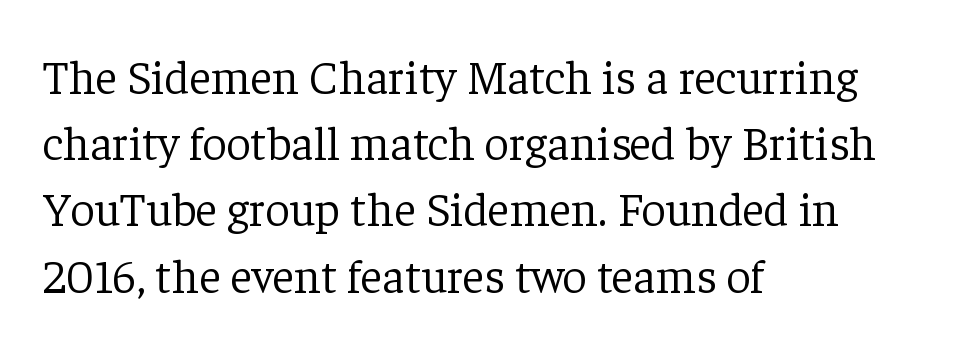
{"serif": "yes", "italic": "no", "bold": "no", "weight": "light", "width": "normal", "stroke_contrast": "low", "x_height": "medium", "monospaced": "no", "underline": "no", "align": "left", "line_spacing": "normal", "line_spacing_ratio": 1.38, "letter_spacing": "normal", "letter_spacing_em": 0.0, "glyph_px": 48}
